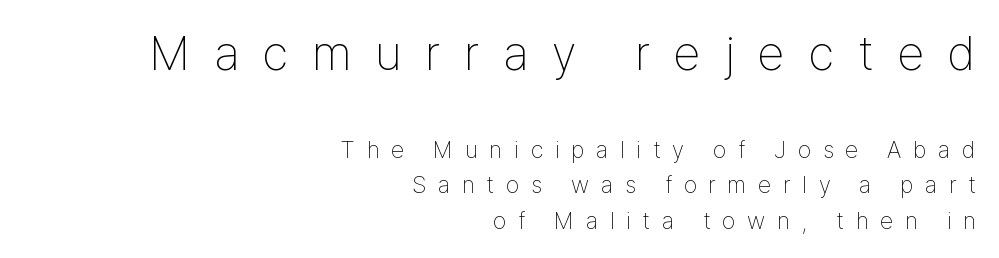
Q: Is the text bold? A: No.
Q: Is the text italic (slanted)? A: No, it is upright.
Q: Is the typeface a serif or a sans-serif typeface? A: Sans-serif.
Q: Is the text underlined? A: No.
Q: How is the paragraph aligned? A: Right-aligned.
Q: Is the spacing between letters normal or unusually wide? A: Unusually wide.
Q: Is the spacing between lines tight, normal or loose? A: Normal.
Q: Which block of text is set in a larger size, the first (top) or the second (bottom)? A: The first (top) one.
Q: Width (condensed, normal, or wide)? A: Condensed.
Q: Stroke contrast? A: Low.
Q: x-height? A: Medium.
Q: Monospaced? A: No.
